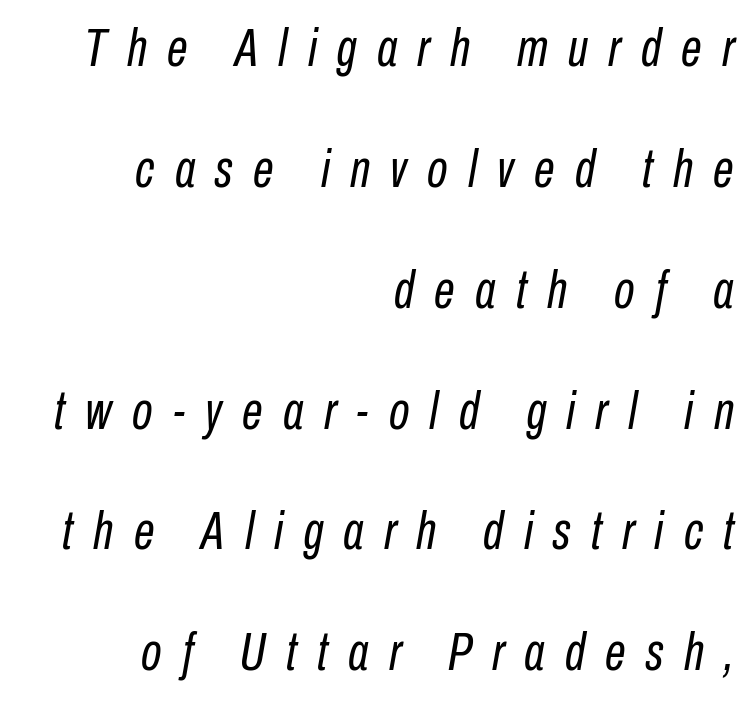
Q: Is the text bold? A: No.
Q: Is the text italic (slanted)? A: Yes, it leans right by about 10 degrees.
Q: Is the text underlined? A: No.
Q: How is the paragraph aligned? A: Right-aligned.
Q: Is the spacing between letters normal or unusually wide? A: Unusually wide.
Q: Is the spacing between lines tight, normal or loose? A: Loose.
Q: Width (condensed, normal, or wide)? A: Condensed.
Q: Stroke contrast? A: Low.
Q: x-height? A: Medium.
Q: Monospaced? A: No.
